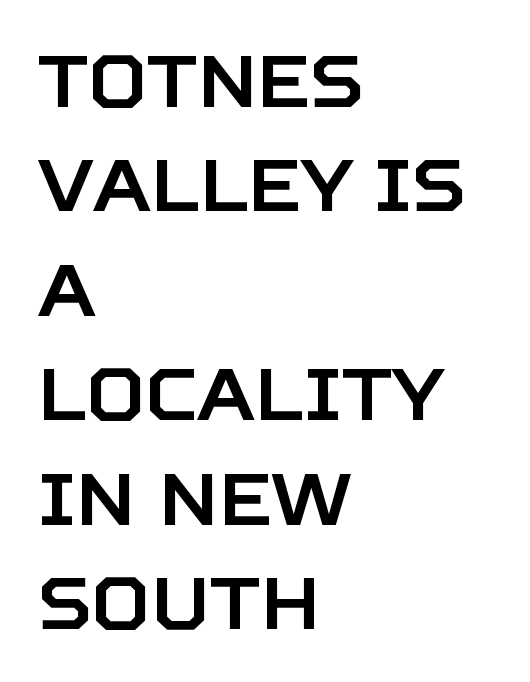
Standard letterfit; no display-style spreading of the glyphs. Tall strokes in this sample are plumb rather than angled. Casual observation: everything's shoved over to the left. The zone under the glyphs is completely vacant. Font category for this specimen: sans-serif. Reading down the column, the eye jumps a familiar distance to each next line.
